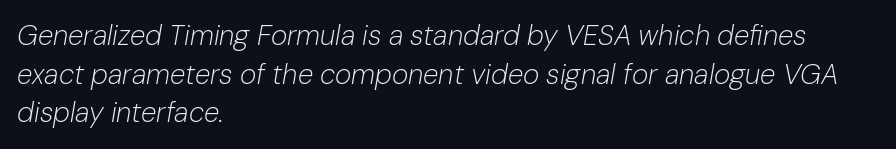
The image shows 28 px light type, italic (leaning right); set left-aligned, normal line spacing (1.38x), normal letter spacing, not underlined; low stroke contrast and a medium x-height.
